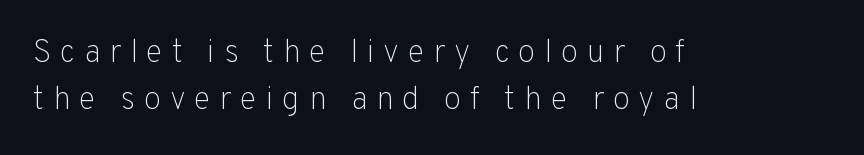
The image shows 32 px light sans-serif type, upright; set left-aligned, normal line spacing (1.46x), unusually wide letter spacing (+0.27 em), not underlined; low stroke contrast and a medium x-height.
